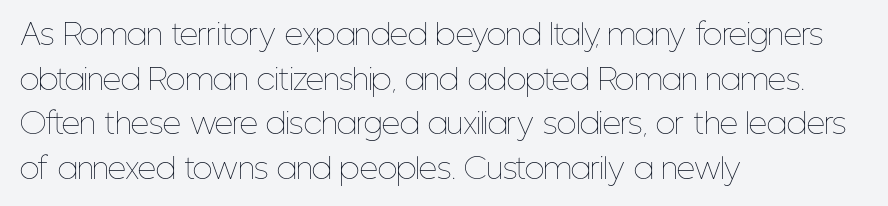
The image shows 29 px thin, condensed type, upright; set left-aligned, normal line spacing (1.54x), normal letter spacing, not underlined; low stroke contrast and a medium x-height.
